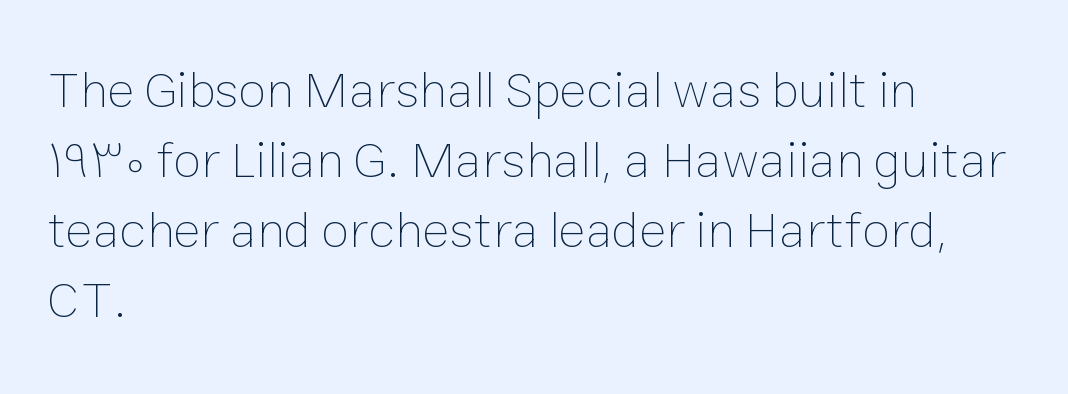
{"italic": "no", "bold": "no", "weight": "thin", "width": "normal", "stroke_contrast": "low", "x_height": "medium", "monospaced": "no", "underline": "no", "align": "left", "line_spacing": "normal", "line_spacing_ratio": 1.37, "letter_spacing": "normal", "letter_spacing_em": 0.0, "glyph_px": 51}
